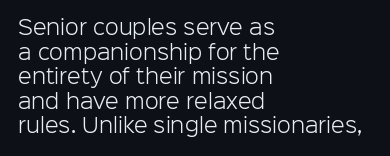
Q: Is the text bold? A: No.
Q: Is the text italic (slanted)? A: No, it is upright.
Q: Is the text underlined? A: No.
Q: How is the paragraph aligned? A: Left-aligned.
Q: Is the spacing between letters normal or unusually wide? A: Normal.
